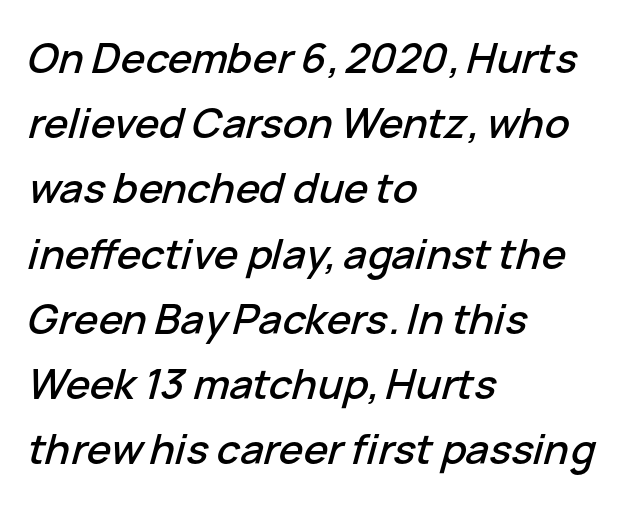
{"italic": "yes", "lean": "right", "slant_degrees": 15, "width": "normal", "stroke_contrast": "low", "x_height": "medium", "monospaced": "no", "underline": "no", "align": "left", "line_spacing": "normal", "line_spacing_ratio": 1.59, "letter_spacing": "normal", "letter_spacing_em": 0.0, "glyph_px": 41}
